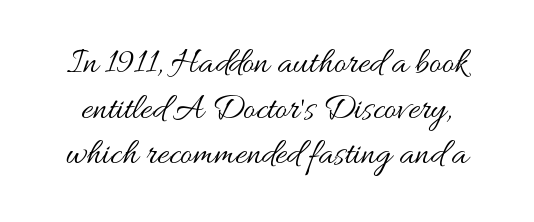
{"bold": "no", "weight": "regular", "width": "wide", "stroke_contrast": "medium", "x_height": "small", "monospaced": "no", "underline": "no", "line_spacing": "normal", "line_spacing_ratio": 1.27, "letter_spacing": "normal", "letter_spacing_em": 0.0, "glyph_px": 36}
